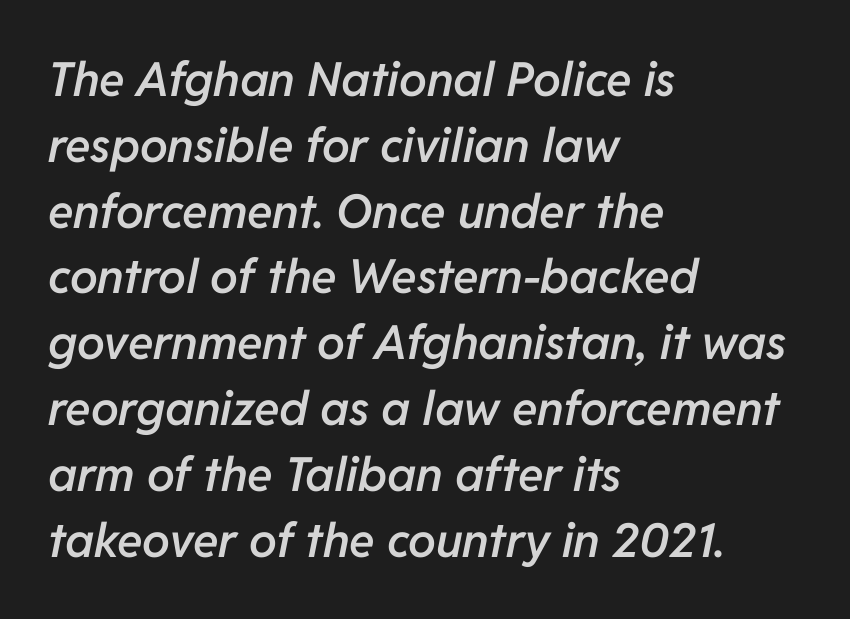
The image shows 47 px semibold type, italic (leaning right); set left-aligned, normal line spacing (1.4x), normal letter spacing, not underlined; low stroke contrast and a medium x-height.
